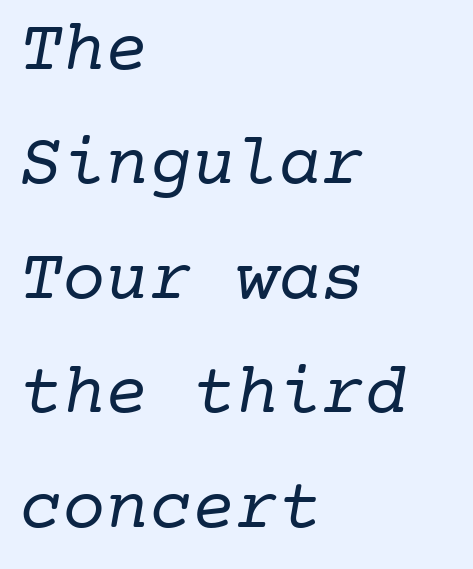
The image shows 72 px regular-weight serif type, monospaced; set left-aligned, normal line spacing (1.59x), normal letter spacing, not underlined; low stroke contrast and a medium x-height.
